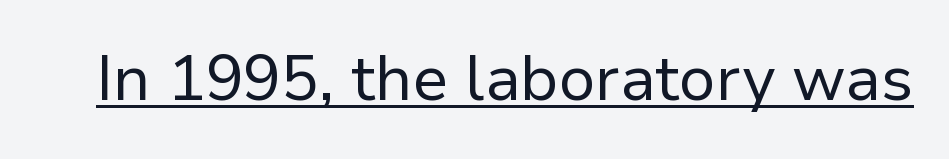
Rendered with straight, roman letterforms. Spacing verdict: proportional, widths tailored to each character. Words appear dense and cohesive because spacing is normal. Check the space under the baseline: a stroke is drawn there.
